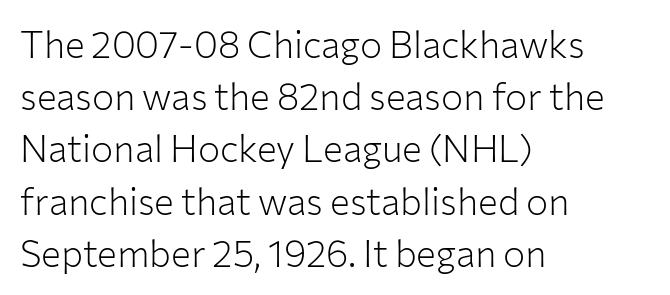
The compositor pushed each line to the left boundary. Regular leading. The face looks like a standard text weight, possibly lighter. This rendering features lettering with no underline. Does extra space separate the letters? No, they use regular spacing.
